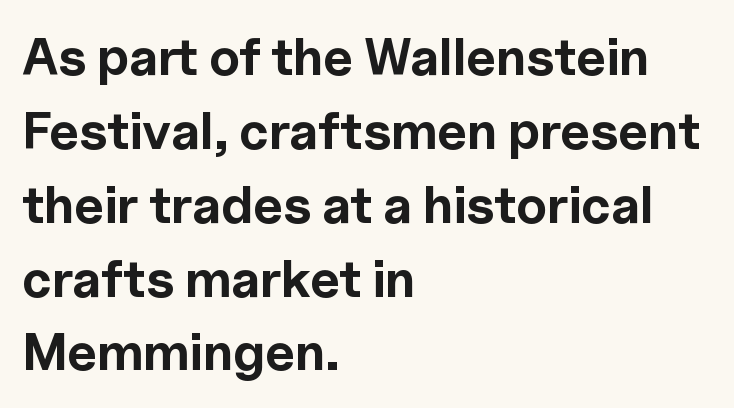
Q: Is the text bold? A: Yes.
Q: Is the text italic (slanted)? A: No, it is upright.
Q: Is the typeface a serif or a sans-serif typeface? A: Sans-serif.
Q: Is the text underlined? A: No.
Q: How is the paragraph aligned? A: Left-aligned.
Q: Is the spacing between letters normal or unusually wide? A: Normal.
Q: Is the spacing between lines tight, normal or loose? A: Normal.
Q: Width (condensed, normal, or wide)? A: Normal.
Q: x-height? A: Medium.
Q: Monospaced? A: No.
